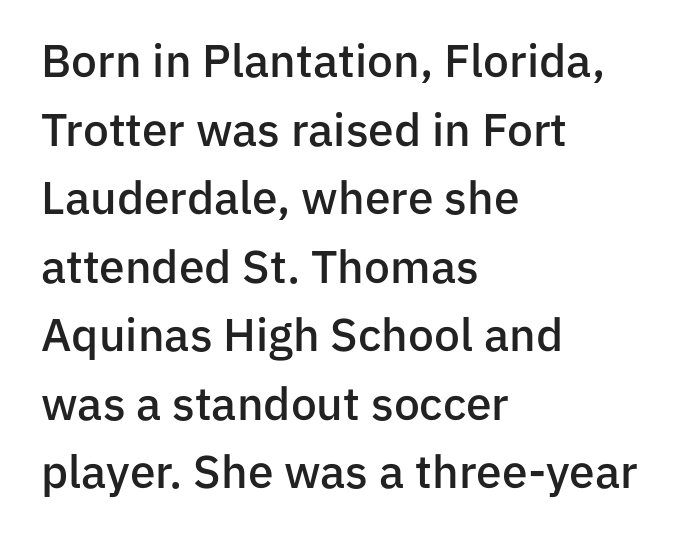
Q: Is the text bold? A: Semi-bold.
Q: Is the text italic (slanted)? A: No, it is upright.
Q: Is the typeface a serif or a sans-serif typeface? A: Sans-serif.
Q: Is the text underlined? A: No.
Q: How is the paragraph aligned? A: Left-aligned.
Q: Is the spacing between letters normal or unusually wide? A: Normal.
Q: Is the spacing between lines tight, normal or loose? A: Normal.
Q: Width (condensed, normal, or wide)? A: Normal.
Q: Stroke contrast? A: Low.
Q: x-height? A: Medium.
Q: Monospaced? A: No.
